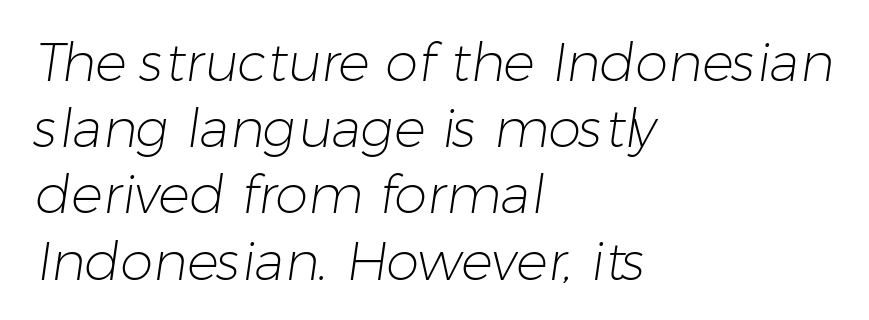
The image shows 53 px light sans-serif type; set left-aligned, normal line spacing (1.25x), normal letter spacing, not underlined; low stroke contrast and a medium x-height.
